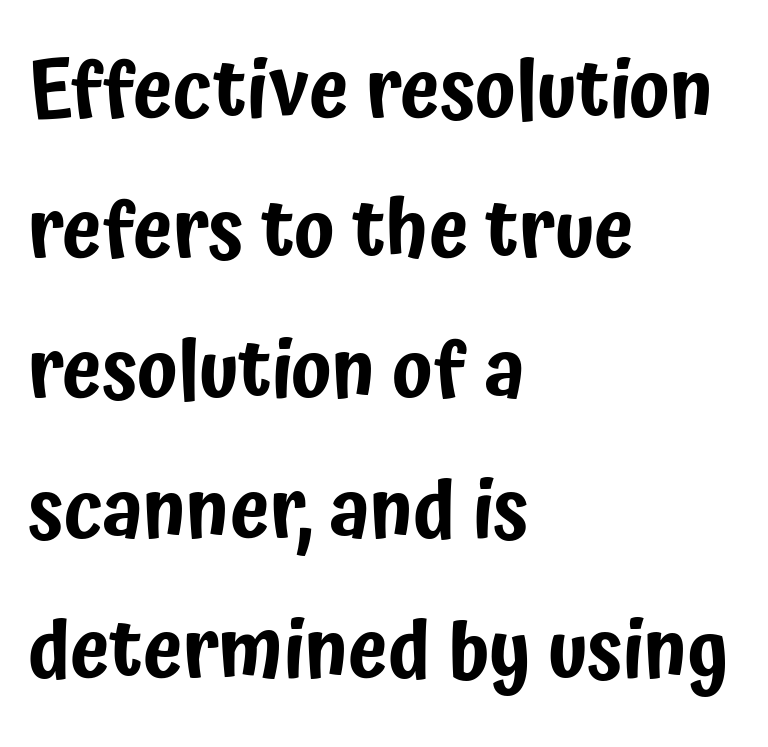
{"serif": "no", "italic": "no", "width": "condensed", "stroke_contrast": "low", "x_height": "medium", "monospaced": "no", "underline": "no", "align": "left", "line_spacing_ratio": 1.75, "letter_spacing": "normal", "letter_spacing_em": 0.0, "glyph_px": 80}
